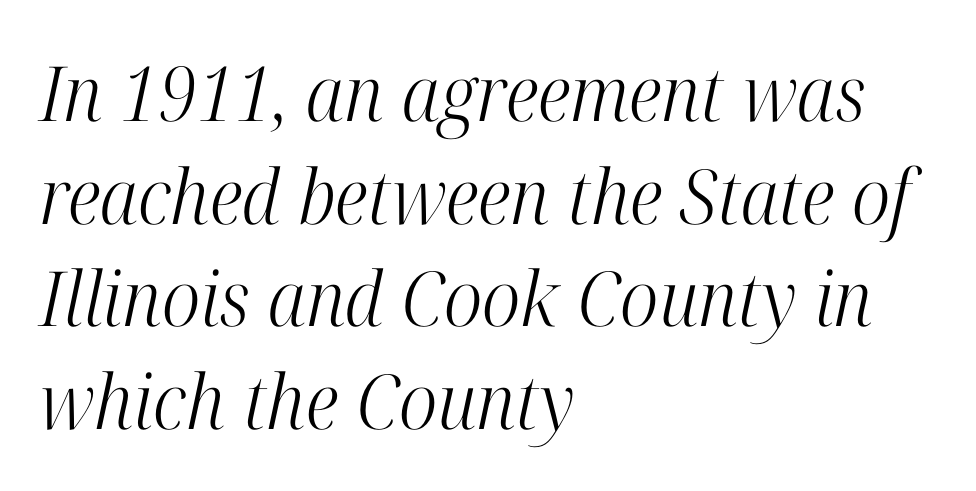
Q: Is the text bold? A: No.
Q: Is the text italic (slanted)? A: Yes, it leans right by about 12 degrees.
Q: Is the typeface a serif or a sans-serif typeface? A: Serif.
Q: Is the text underlined? A: No.
Q: How is the paragraph aligned? A: Left-aligned.
Q: Is the spacing between letters normal or unusually wide? A: Normal.
Q: Is the spacing between lines tight, normal or loose? A: Normal.
Q: Width (condensed, normal, or wide)? A: Condensed.
Q: Stroke contrast? A: High.
Q: x-height? A: Medium.
Q: Monospaced? A: No.
